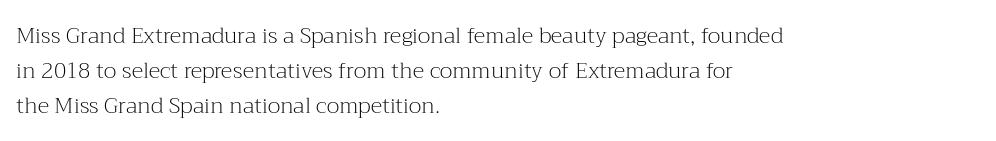
Every stem runs plumb, perpendicular to the baseline. Ink coverage per letter is moderate at most. Does extra space separate the letters? No, they use regular spacing. Line starts are locked; line ends wander. If you measured baseline to baseline, you'd find a middling distance.
